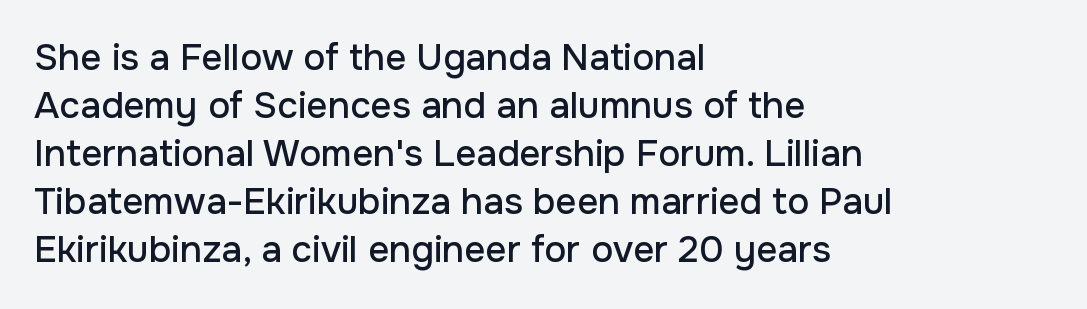
The image shows 37 px sans-serif type, upright; set left-aligned, normal line spacing (1.3x), normal letter spacing, not underlined; low stroke contrast and a medium x-height.
